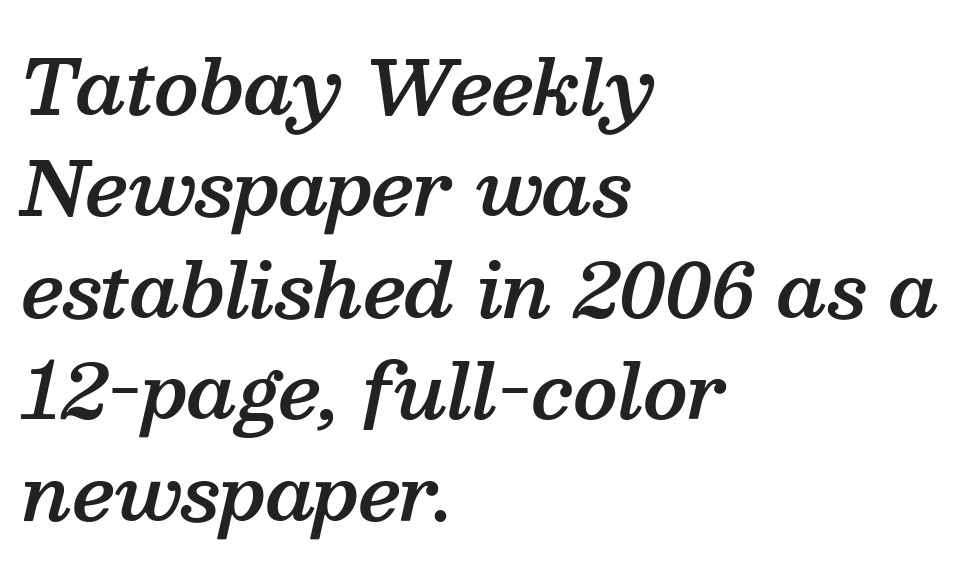
The image shows 74 px semibold serif type, italic (leaning right); set left-aligned, normal line spacing (1.37x), normal letter spacing, not underlined; medium stroke contrast and a medium x-height.
